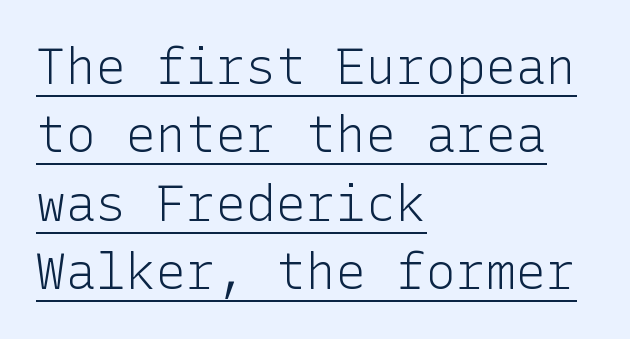
The image shows 50 px light sans-serif type, upright; set left-aligned, normal line spacing (1.37x), normal letter spacing, underlined; low stroke contrast and a medium x-height.
